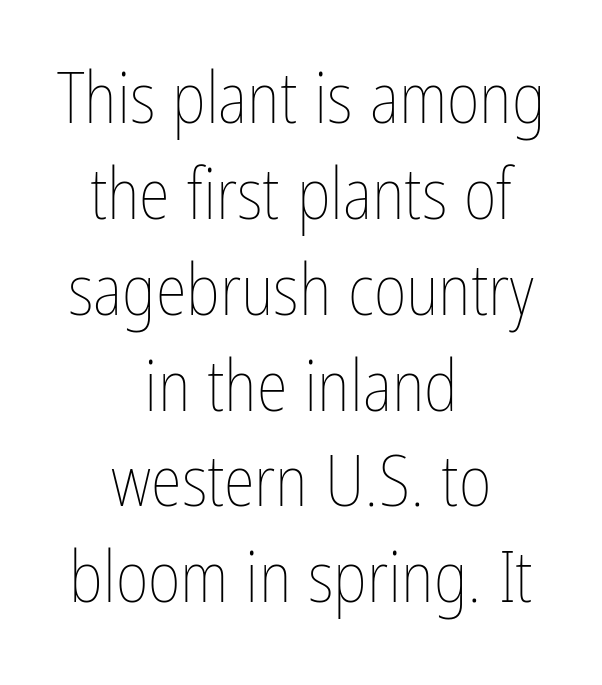
The weight tops out at a normal text grade. Varying glyph widths throughout — classic text-font behaviour. The leading is moderate, giving the passage an even texture. Does extra space separate the letters? No, they use regular spacing. Neither beginnings nor endings align; midpoints do. Nope, not italic — everything's standing straight.
